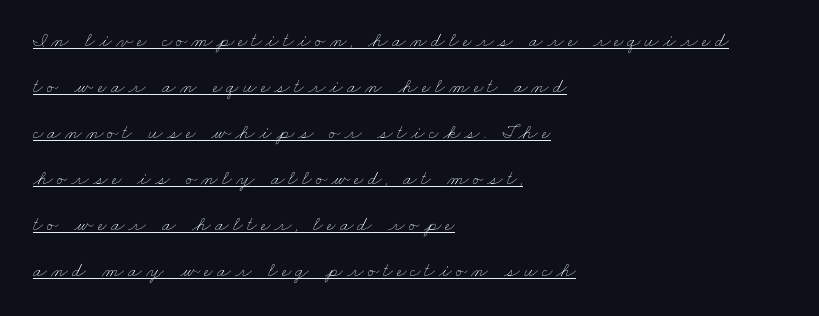
The words here are underlined. Visually the block forms a straight wall on the left and a jagged coastline on the right. Vertical spacing — loose. Weight: regular or lighter. How are the letters spaced? Widely, with obvious added tracking.
